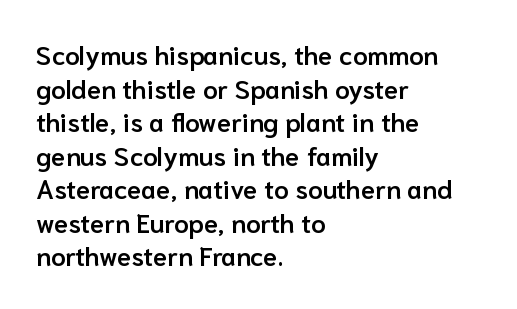
{"italic": "no", "bold": "semi", "underline": "no", "align": "left", "line_spacing": "normal", "line_spacing_ratio": 1.29, "letter_spacing": "normal", "letter_spacing_em": 0.0, "glyph_px": 26}
